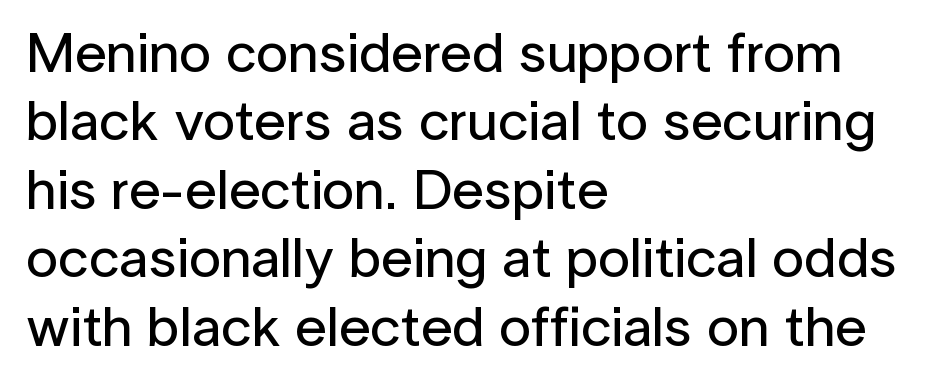
{"serif": "no", "italic": "no", "width": "normal", "stroke_contrast": "low", "x_height": "medium", "monospaced": "no", "underline": "no", "align": "left", "line_spacing_ratio": 1.2, "letter_spacing": "normal", "letter_spacing_em": 0.0, "glyph_px": 57}
